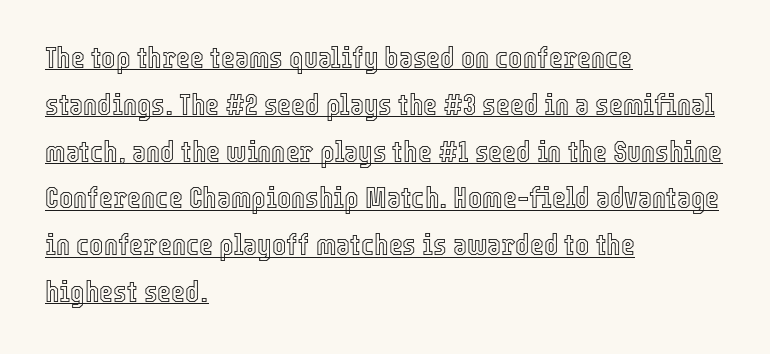
{"italic": "no", "width": "condensed", "x_height": "medium", "monospaced": "no", "underline": "yes", "align": "left", "line_spacing": "normal", "line_spacing_ratio": 1.56, "letter_spacing": "normal", "letter_spacing_em": 0.0, "glyph_px": 30}
